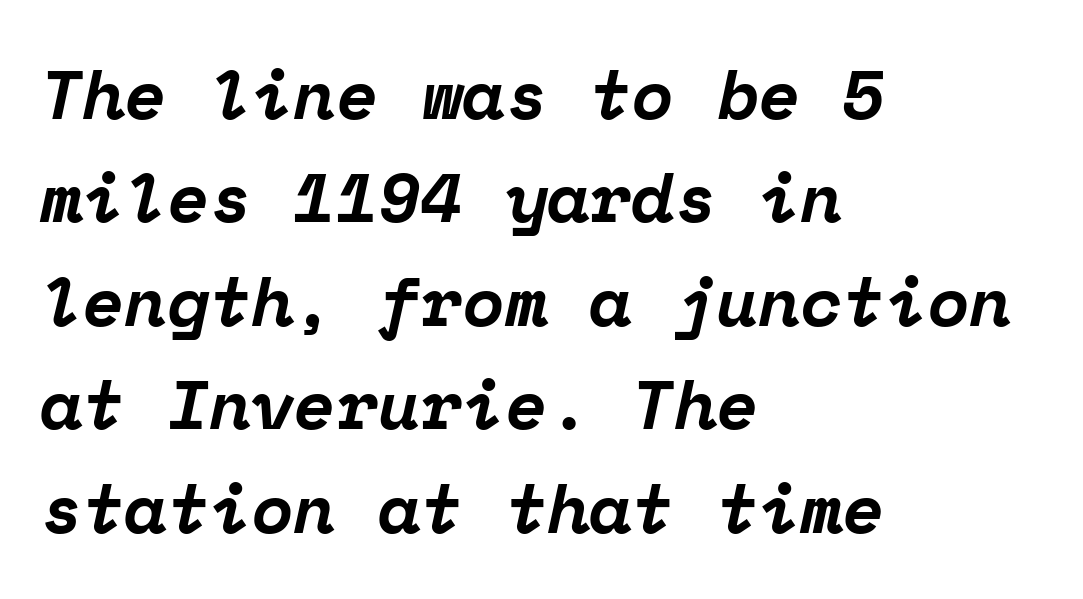
{"serif": "yes", "italic": "yes", "lean": "right", "slant_degrees": 12, "bold": "yes", "weight": "bold", "width": "normal", "stroke_contrast": "low", "x_height": "medium", "monospaced": "yes", "underline": "no", "align": "left", "line_spacing": "normal", "line_spacing_ratio": 1.5, "letter_spacing": "normal", "letter_spacing_em": 0.0, "glyph_px": 69}
